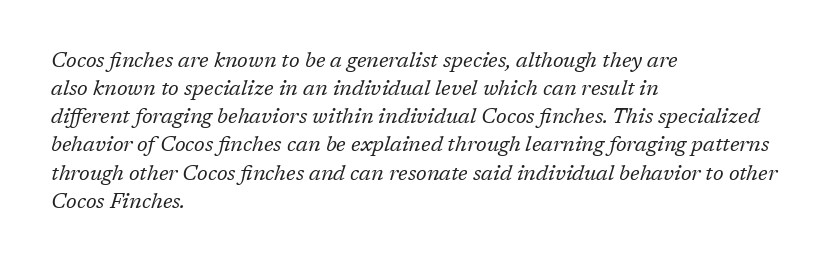
{"italic": "yes", "lean": "right", "slant_degrees": 17, "bold": "no", "underline": "no", "align": "left", "line_spacing": "normal", "line_spacing_ratio": 1.34, "letter_spacing": "normal", "letter_spacing_em": 0.0, "glyph_px": 21}
